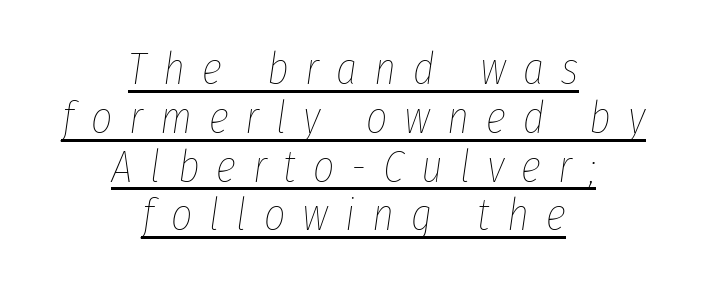
{"italic": "yes", "lean": "right", "slant_degrees": 8, "bold": "no", "weight": "thin", "width": "condensed", "stroke_contrast": "low", "x_height": "medium", "monospaced": "no", "underline": "yes", "align": "center", "line_spacing": "tight", "line_spacing_ratio": 1.06, "letter_spacing": "wide", "letter_spacing_em": 0.37, "glyph_px": 46}
